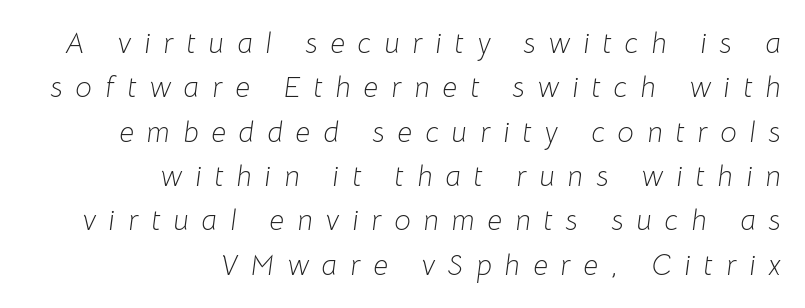
This sample is right-justified, so line beginnings fall wherever the words allow. No letter is thick-stroked: the sample isn't bold. What stands out about the letter spacing? Its width — letters are far apart. Whoever set this chose a conventional vertical rhythm. The passage shown is typed in a proportional face where columns would drift. It's the slanting kind of type.
